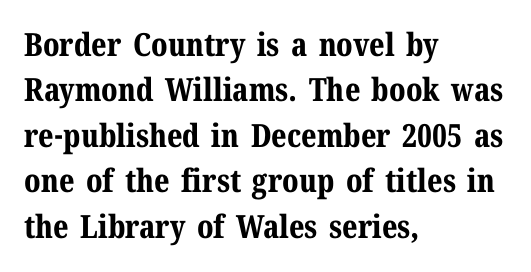
Do the letters lean? They stand straight. The face used here is proportionally spaced, like ordinary book or web type. Vertically, the passage feels balanced, rows spaced as you'd expect. Are there feet on the stems? There are — it's a serif. Caption: multi-line text, flush left, ragged right. The baseline area is clear.
